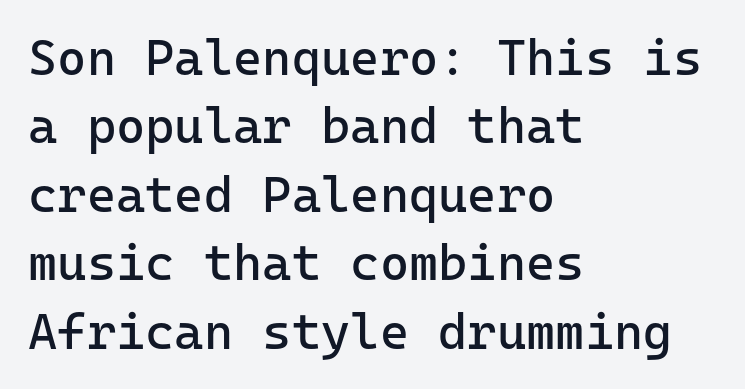
Q: Is the text bold? A: No.
Q: Is the text italic (slanted)? A: No, it is upright.
Q: Is the typeface a serif or a sans-serif typeface? A: Sans-serif.
Q: Is the text underlined? A: No.
Q: How is the paragraph aligned? A: Left-aligned.
Q: Is the spacing between letters normal or unusually wide? A: Normal.
Q: Is the spacing between lines tight, normal or loose? A: Normal.
Q: Width (condensed, normal, or wide)? A: Normal.
Q: Stroke contrast? A: Low.
Q: x-height? A: Medium.
Q: Monospaced? A: Yes.
